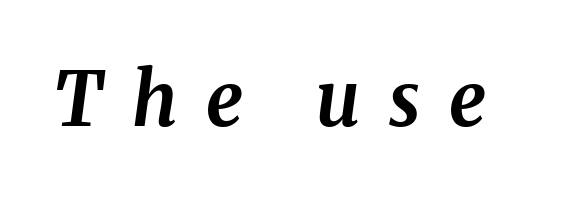
The typography opts for an oblique posture over an upright one. Spacing between characters has been opened up far beyond the box default. Every letter is thick-stroked: bold, no question. Character widths vary here, with narrow letters taking less room than wide ones. Quick note: underline off.
